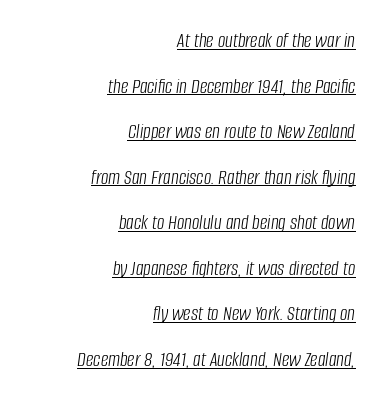
Q: Is the text bold? A: No.
Q: Is the text italic (slanted)? A: Yes, it leans right by about 8 degrees.
Q: Is the text underlined? A: Yes.
Q: How is the paragraph aligned? A: Right-aligned.
Q: Is the spacing between letters normal or unusually wide? A: Normal.
Q: Is the spacing between lines tight, normal or loose? A: Loose.
